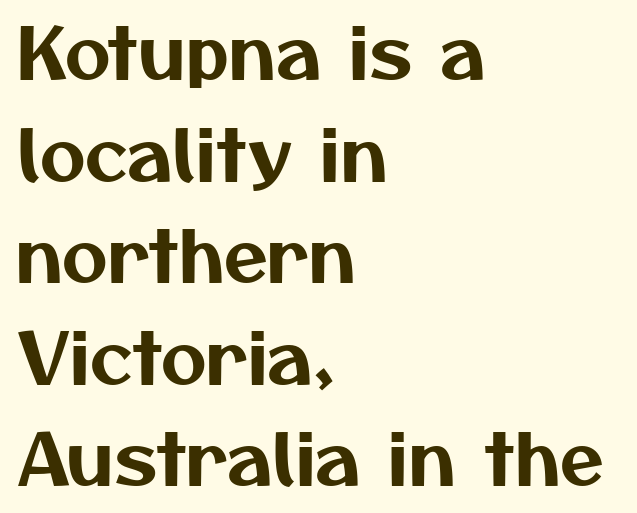
{"serif": "no", "width": "normal", "stroke_contrast": "medium", "x_height": "medium", "monospaced": "no", "underline": "no", "align": "left", "line_spacing": "normal", "line_spacing_ratio": 1.43, "letter_spacing": "normal", "letter_spacing_em": 0.0, "glyph_px": 71}
